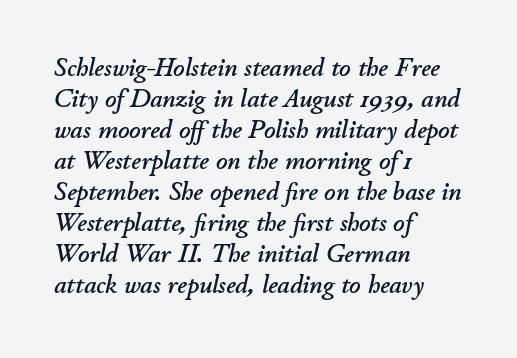
The image shows 25 px text type, italic (leaning right); set left-aligned, line spacing 1.24x, normal letter spacing, not underlined.
